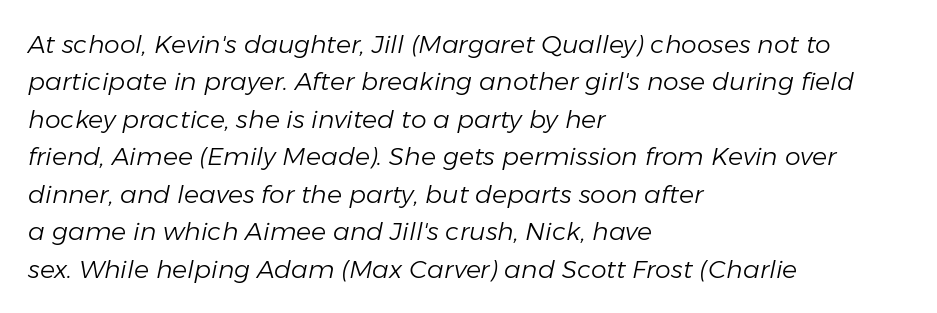
Characters are canted at an angle relative to the baseline's perpendicular. The letterforms sit at book weight or below. No extra tracking has been applied to these lines. A clean baseline with only descenders dipping below it.
